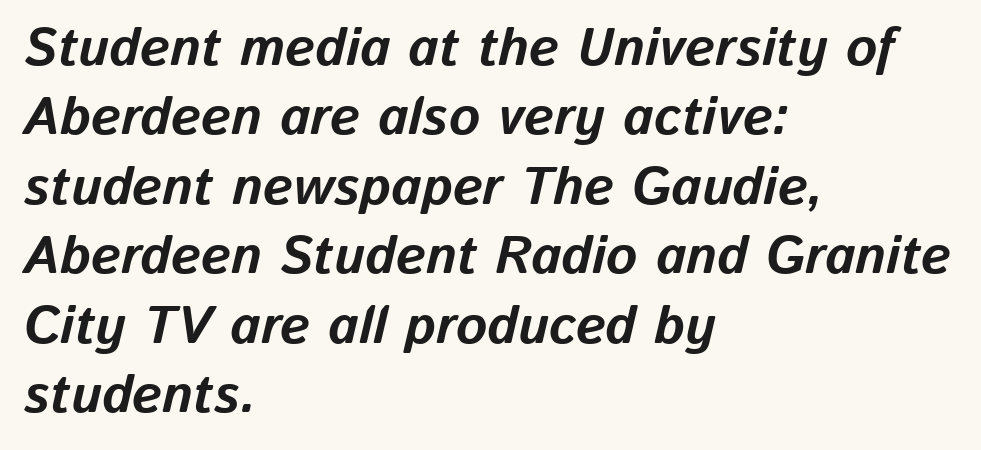
Q: Is the text bold? A: Yes.
Q: Is the text italic (slanted)? A: Yes, it leans right by about 13 degrees.
Q: Is the text underlined? A: No.
Q: How is the paragraph aligned? A: Left-aligned.
Q: Is the spacing between letters normal or unusually wide? A: Normal.
Q: Is the spacing between lines tight, normal or loose? A: Normal.
Q: Width (condensed, normal, or wide)? A: Normal.
Q: Stroke contrast? A: Low.
Q: x-height? A: Medium.
Q: Monospaced? A: No.
